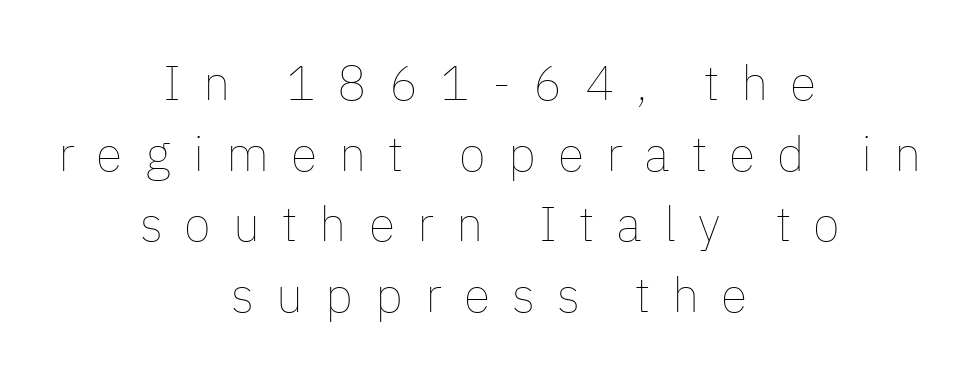
{"italic": "no", "bold": "no", "weight": "thin", "width": "normal", "stroke_contrast": "low", "x_height": "medium", "monospaced": "no", "underline": "no", "align": "center", "line_spacing": "normal", "line_spacing_ratio": 1.44, "letter_spacing": "wide", "letter_spacing_em": 0.45, "glyph_px": 49}
